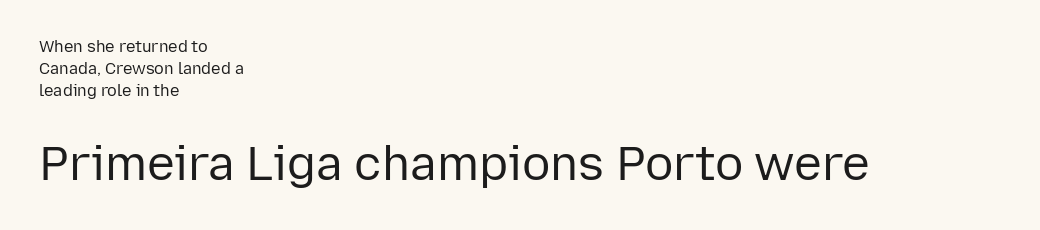
Stroke thickness stays within the range of a standard reading face or lighter. Characters remain perfectly vertical along every line. This is sans-serif lettering, the kind often seen on screens and signage. The rendering uses natural spacing where letterforms have individual widths. In CSS terms this would be text-align: left. Standard letterfit; no display-style spreading of the glyphs.
